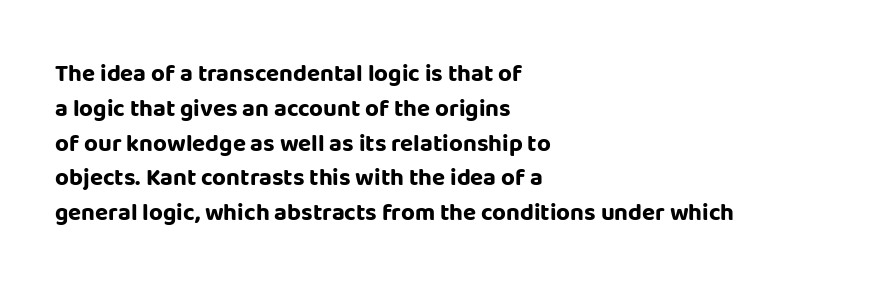
Nope, not italic — everything's standing straight. The passage shown has conventional tracking throughout. Bold? Absolutely — the strokes are thick and heavy. If you drew a ruler down the left edge, every line would touch it. The gap between lines stays unmarked. Horizontal bands of white between lines are of average thickness.
